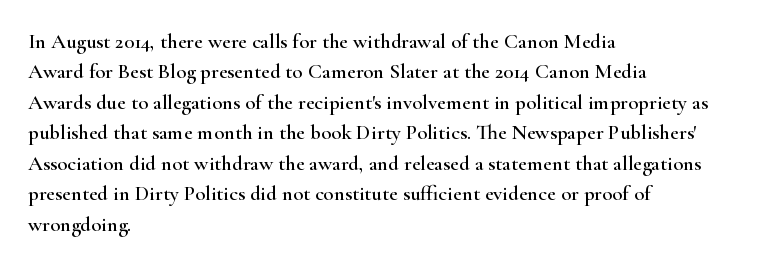
The image shows 21 px text type, upright; set left-aligned, normal line spacing (1.45x), normal letter spacing, not underlined.
